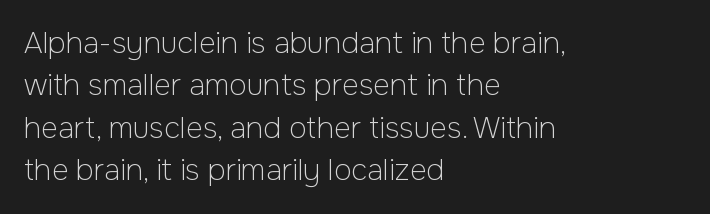
{"serif": "no", "italic": "no", "bold": "no", "weight": "light", "width": "normal", "stroke_contrast": "low", "x_height": "medium", "monospaced": "no", "underline": "no", "align": "left", "line_spacing": "normal", "line_spacing_ratio": 1.46, "letter_spacing": "normal", "letter_spacing_em": 0.0, "glyph_px": 29}
